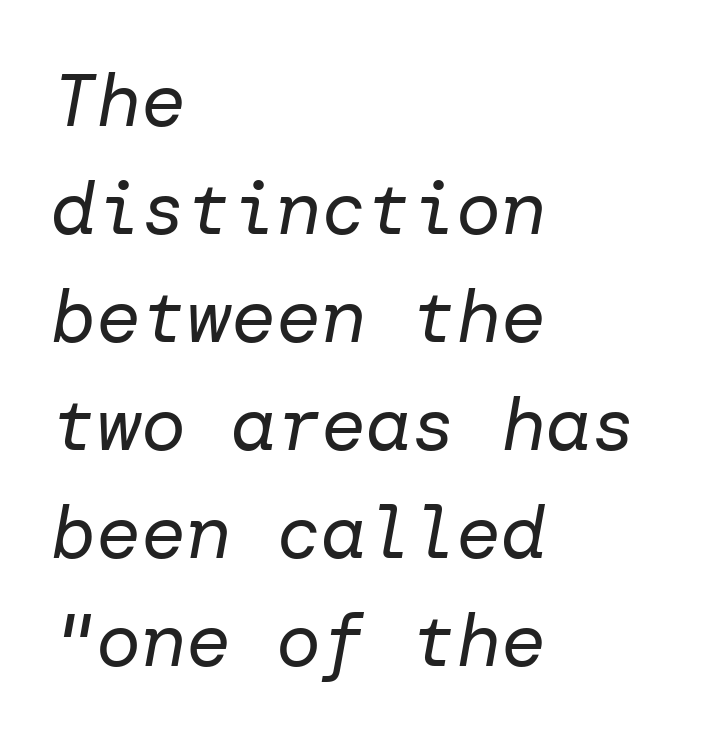
Q: Is the text bold? A: No.
Q: Is the text italic (slanted)? A: Yes, it leans right by about 10 degrees.
Q: Is the text underlined? A: No.
Q: How is the paragraph aligned? A: Left-aligned.
Q: Is the spacing between letters normal or unusually wide? A: Normal.
Q: Is the spacing between lines tight, normal or loose? A: Normal.
Q: Width (condensed, normal, or wide)? A: Normal.
Q: Stroke contrast? A: Low.
Q: x-height? A: Medium.
